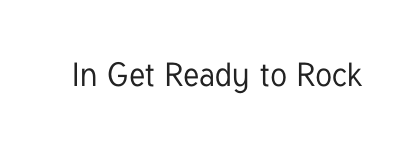
The image shows 33 px condensed sans-serif type, upright; set normal letter spacing, not underlined; low stroke contrast and a medium x-height.
